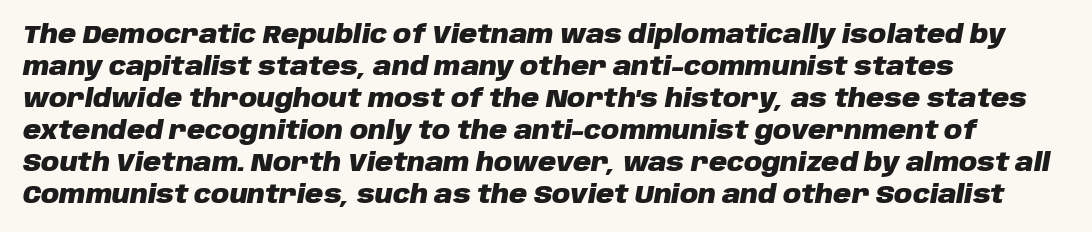
The image shows 25 px bold type, italic (leaning right); set left-aligned, normal line spacing (1.28x), normal letter spacing, not underlined.
